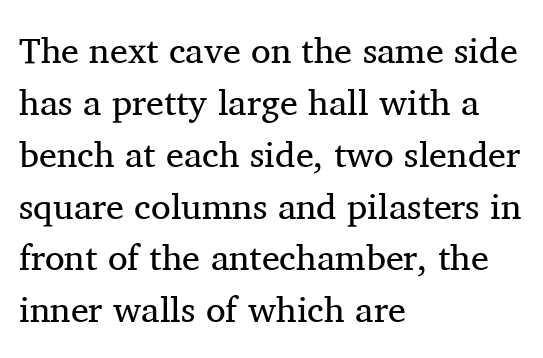
{"serif": "yes", "italic": "no", "bold": "no", "weight": "regular", "width": "normal", "stroke_contrast": "medium", "x_height": "medium", "monospaced": "no", "underline": "no", "align": "left", "line_spacing": "normal", "line_spacing_ratio": 1.44, "letter_spacing": "normal", "letter_spacing_em": 0.0, "glyph_px": 36}
